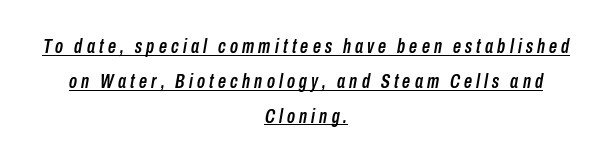
Q: Is the text italic (slanted)? A: Yes, it leans right by about 10 degrees.
Q: Is the text underlined? A: Yes.
Q: How is the paragraph aligned? A: Centered.
Q: Is the spacing between letters normal or unusually wide? A: Unusually wide.
